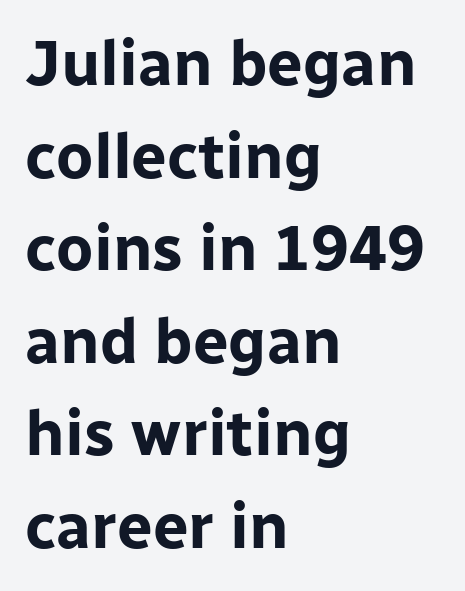
The image shows 63 px bold sans-serif type, upright; set left-aligned, normal line spacing (1.47x), normal letter spacing, not underlined; low stroke contrast and a medium x-height.
